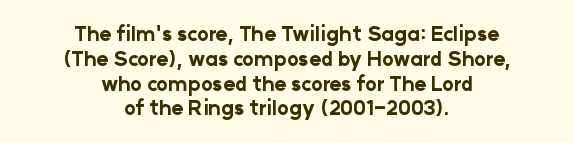
Q: Is the text bold? A: Yes.
Q: Is the text italic (slanted)? A: No, it is upright.
Q: Is the text underlined? A: No.
Q: How is the paragraph aligned? A: Centered.
Q: Is the spacing between letters normal or unusually wide? A: Normal.
